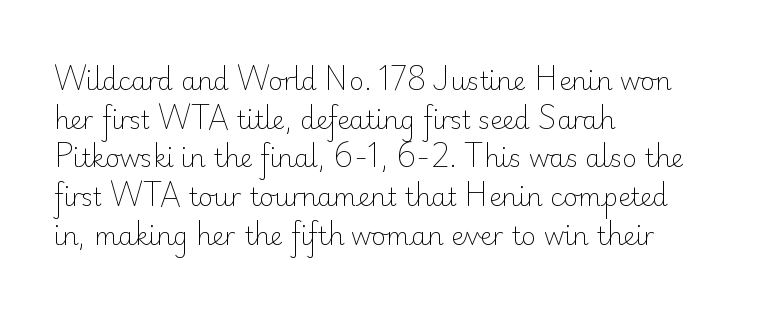
{"italic": "no", "bold": "no", "underline": "no", "align": "left", "line_spacing": "normal", "line_spacing_ratio": 1.55, "letter_spacing": "normal", "letter_spacing_em": 0.0, "glyph_px": 25}
